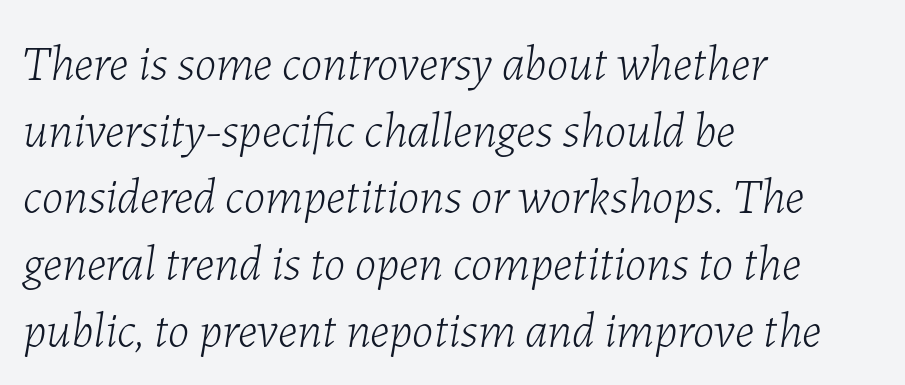
The image shows 49 px light type, italic (leaning right); set left-aligned, normal line spacing (1.36x), normal letter spacing, not underlined; low stroke contrast and a medium x-height.
